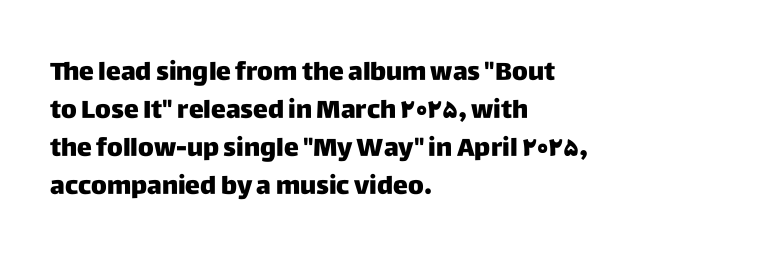
Q: Is the text italic (slanted)? A: No, it is upright.
Q: Is the text underlined? A: No.
Q: How is the paragraph aligned? A: Left-aligned.
Q: Is the spacing between letters normal or unusually wide? A: Normal.
Q: Is the spacing between lines tight, normal or loose? A: Normal.
